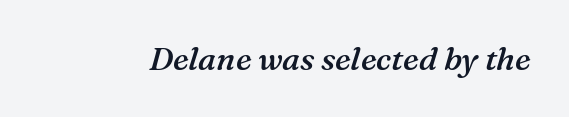
Q: Is the text bold? A: Semi-bold.
Q: Is the text italic (slanted)? A: Yes, it leans right by about 16 degrees.
Q: Is the typeface a serif or a sans-serif typeface? A: Serif.
Q: Is the text underlined? A: No.
Q: Is the spacing between letters normal or unusually wide? A: Normal.
Q: Width (condensed, normal, or wide)? A: Normal.
Q: Stroke contrast? A: Medium.
Q: x-height? A: Medium.
Q: Monospaced? A: No.
